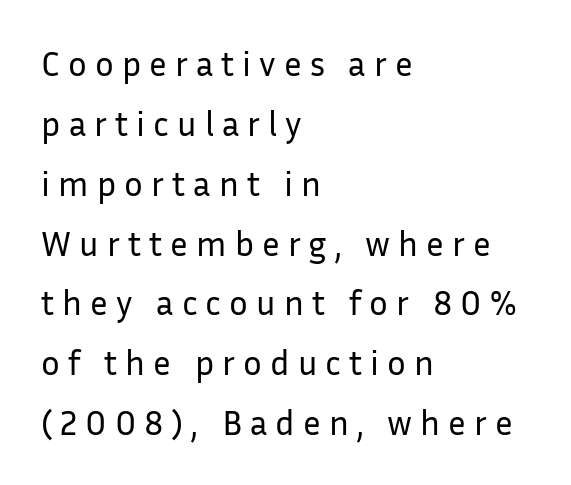
{"serif": "no", "italic": "no", "bold": "no", "weight": "regular", "width": "normal", "stroke_contrast": "low", "x_height": "medium", "monospaced": "no", "underline": "no", "align": "left", "line_spacing_ratio": 1.71, "letter_spacing": "wide", "letter_spacing_em": 0.23, "glyph_px": 35}
